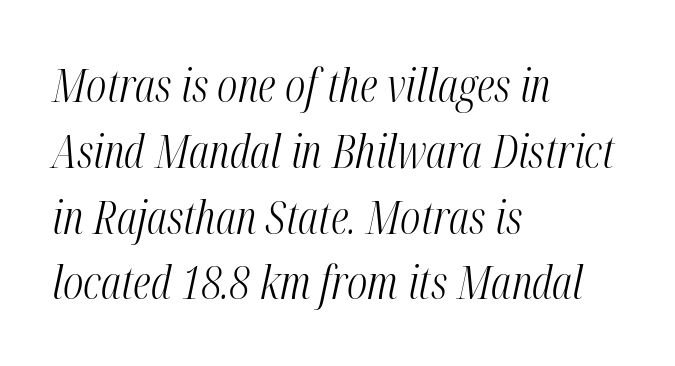
The image shows 46 px light, condensed type, italic (leaning right); set left-aligned, normal line spacing (1.43x), normal letter spacing, not underlined; medium stroke contrast and a medium x-height.
